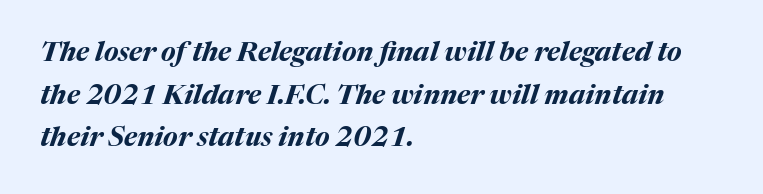
The image shows 27 px bold type, italic (leaning right); set left-aligned, normal line spacing (1.58x), normal letter spacing, not underlined.
